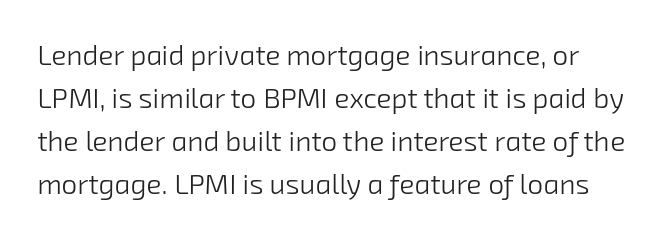
The image shows 28 px light sans-serif type; set normal line spacing (1.53x), normal letter spacing, not underlined; low stroke contrast and a medium x-height.
